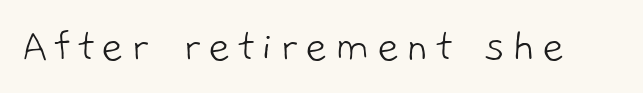
{"serif": "no", "bold": "no", "weight": "light", "width": "normal", "stroke_contrast": "low", "x_height": "medium", "monospaced": "no", "underline": "no", "glyph_px": 48}
